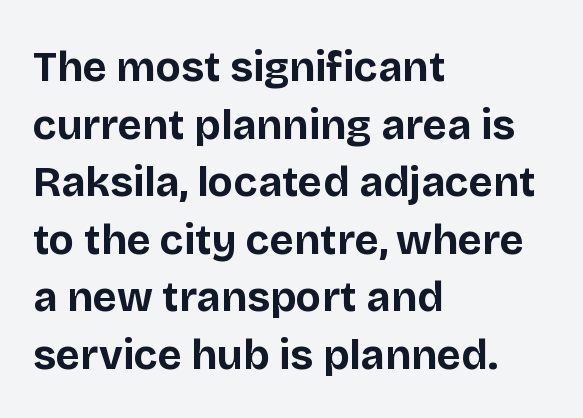
This sample uses an upright cut, with every glyph sitting square on the baseline. Reading down the column, the eye jumps a familiar distance to each next line. These lines carry a lot of weight — the face is fully bold. Regarding serifs, this sample does without them. Each line starts at the same left margin while the right side varies.
